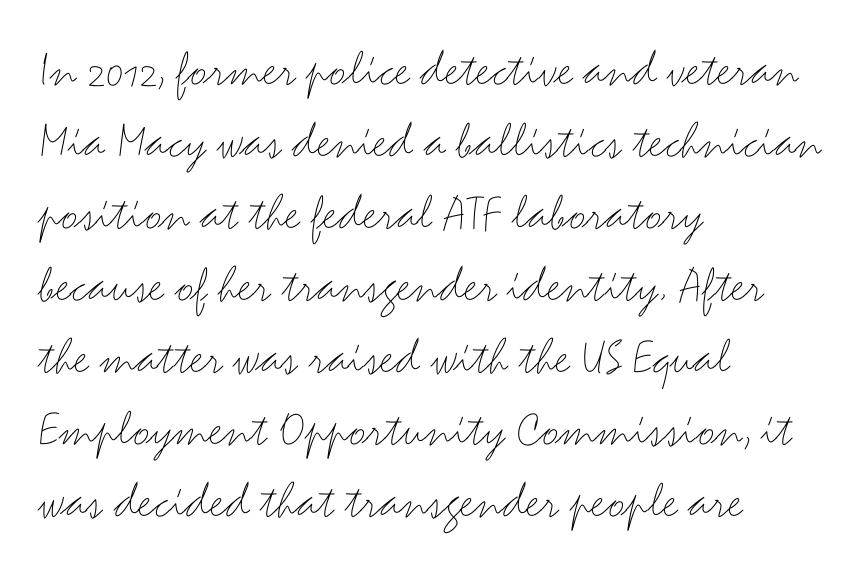
{"serif": "no", "bold": "no", "weight": "thin", "width": "wide", "stroke_contrast": "medium", "x_height": "small", "monospaced": "no", "underline": "no", "align": "left", "line_spacing": "normal", "line_spacing_ratio": 1.36, "letter_spacing": "normal", "letter_spacing_em": 0.0, "glyph_px": 53}
